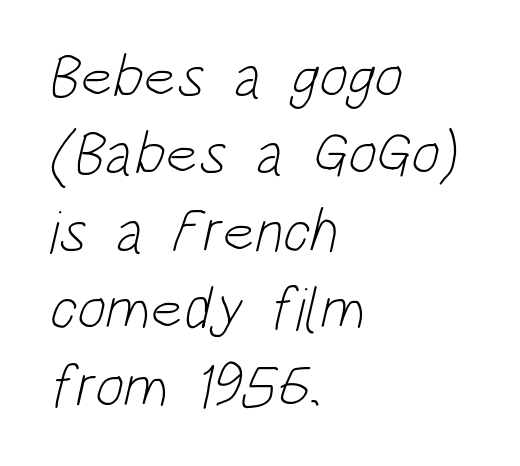
Q: Is the text bold? A: No.
Q: Is the typeface a serif or a sans-serif typeface? A: Sans-serif.
Q: Is the text underlined? A: No.
Q: How is the paragraph aligned? A: Left-aligned.
Q: Is the spacing between letters normal or unusually wide? A: Normal.
Q: Is the spacing between lines tight, normal or loose? A: Normal.
Q: Width (condensed, normal, or wide)? A: Condensed.
Q: Stroke contrast? A: Low.
Q: x-height? A: Large.
Q: Monospaced? A: No.
